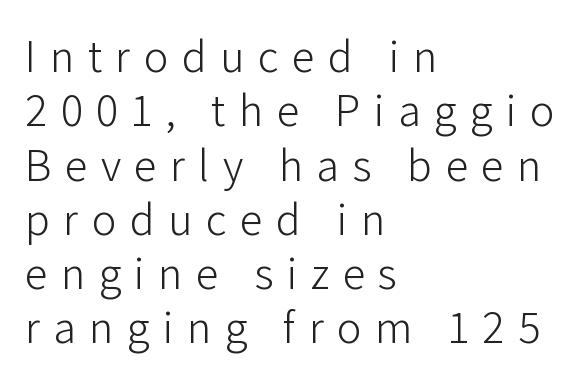
{"serif": "no", "italic": "no", "bold": "no", "weight": "light", "width": "normal", "stroke_contrast": "low", "x_height": "medium", "monospaced": "no", "underline": "no", "align": "left", "line_spacing_ratio": 1.18, "letter_spacing": "wide", "letter_spacing_em": 0.29, "glyph_px": 46}
